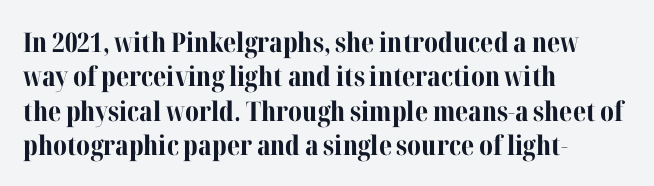
A typesetter would mark this as roman, not italic. Does the copy run flush right? No — it runs flush left. These words are printed bold, with thick strokes throughout. Successive baselines arrive at the customary interval. Caption: standard tracking, unaltered.
